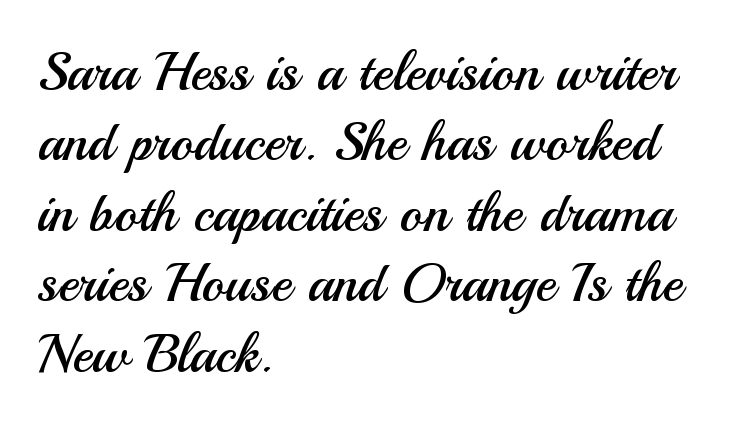
The zone under the glyphs is completely vacant. Does the type have serifs? No, each stem ends abruptly. Think of a printed novel: that variable character pitch is what you see here. The rendering uses a moderate line-height, typical for paragraphs.
